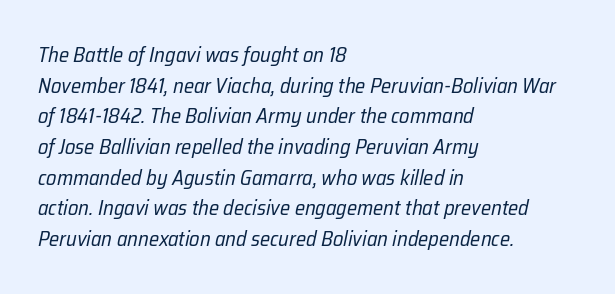
The image shows 21 px text type, italic (leaning right); set left-aligned, normal line spacing (1.46x), normal letter spacing, not underlined.
